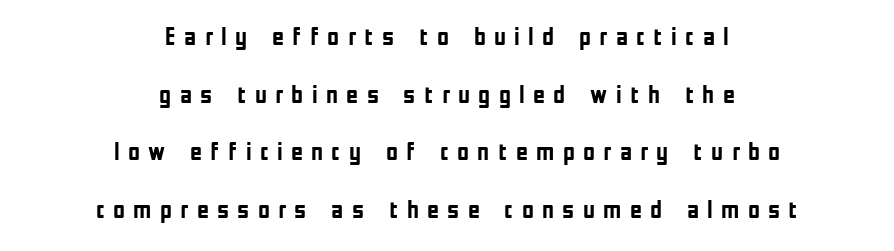
Tracking value appears strongly positive — letters spread wide. Notice how thick the strokes are: this is what a full bold looks like. If you folded the block vertically in half, each line would mirror itself in length. The space beneath each line is pristine and unruled.
